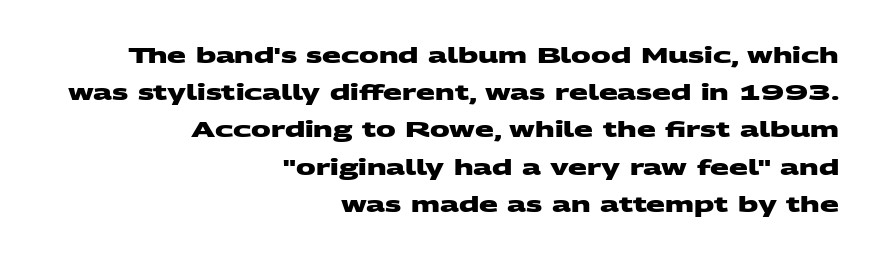
Any mark beneath the type? The region is blank. How heavy is the stroke? Heavy — this is a bold. The tracking reads as untouched default to a designer's eye. Horizontal alignment here is rightward, an uncommon choice for prose.
